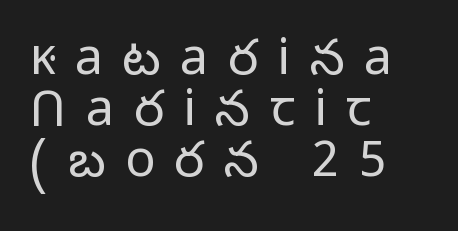
The image shows 50 px light sans-serif type, upright; set left-aligned, tight line spacing (1.02x), unusually wide letter spacing (+0.39 em), not underlined; low stroke contrast and a medium x-height.
